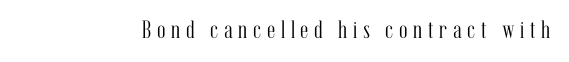
{"italic": "no", "bold": "no", "underline": "no", "letter_spacing": "wide", "letter_spacing_em": 0.23, "glyph_px": 25}
